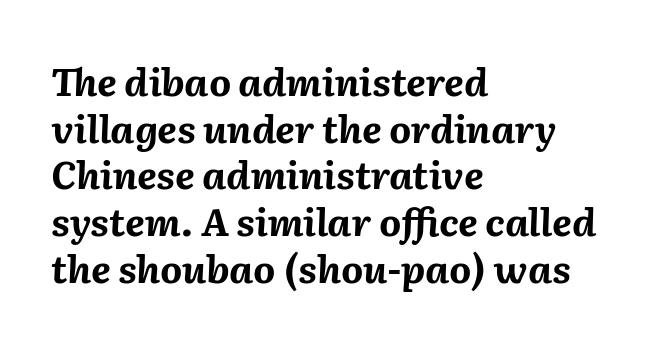
The image shows 38 px bold type, italic (leaning right); set left-aligned, line spacing 1.23x, normal letter spacing, not underlined; medium stroke contrast and a medium x-height.
